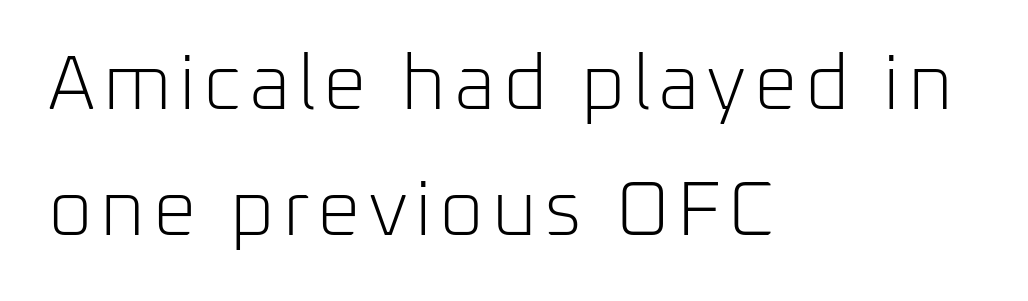
The image shows 77 px light sans-serif type, upright; set left-aligned, normal line spacing (1.64x), not underlined; low stroke contrast and a medium x-height.
